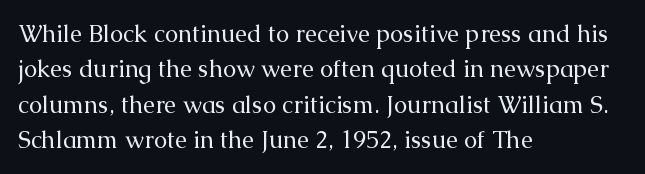
{"italic": "no", "bold": "no", "underline": "no", "align": "left", "line_spacing": "normal", "line_spacing_ratio": 1.47, "letter_spacing": "normal", "letter_spacing_em": 0.0, "glyph_px": 24}
